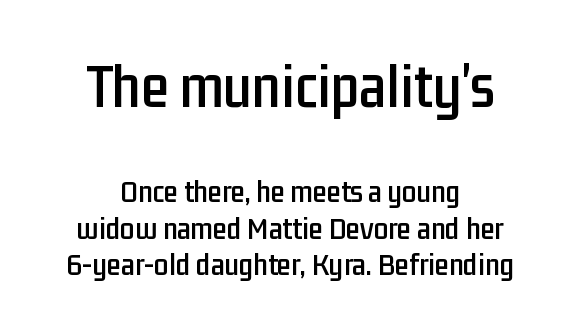
Look at the bottom of the vertical strokes: they stop flat, with no serifs. Visually the block forms a symmetrical silhouette, jagged on both flanks. There is no visible air inserted between adjacent glyphs. You could not count columns in this text — the font is proportionally spaced. Caption: upper text group enlarged, lower text group reduced.
